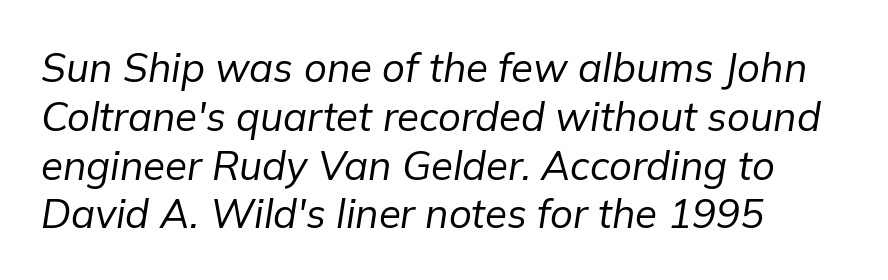
Q: Is the text bold? A: No.
Q: Is the text italic (slanted)? A: Yes, it leans right by about 9 degrees.
Q: Is the text underlined? A: No.
Q: How is the paragraph aligned? A: Left-aligned.
Q: Is the spacing between letters normal or unusually wide? A: Normal.
Q: Width (condensed, normal, or wide)? A: Normal.
Q: Stroke contrast? A: Low.
Q: x-height? A: Medium.
Q: Monospaced? A: No.
